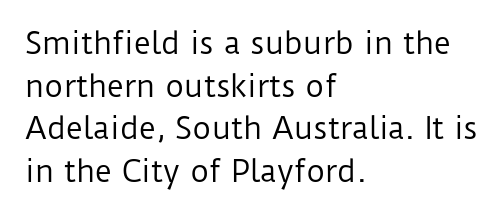
{"serif": "no", "italic": "no", "bold": "no", "weight": "regular", "width": "normal", "stroke_contrast": "low", "x_height": "medium", "monospaced": "no", "underline": "no", "align": "left", "line_spacing": "normal", "line_spacing_ratio": 1.47, "letter_spacing": "normal", "letter_spacing_em": 0.0, "glyph_px": 29}
